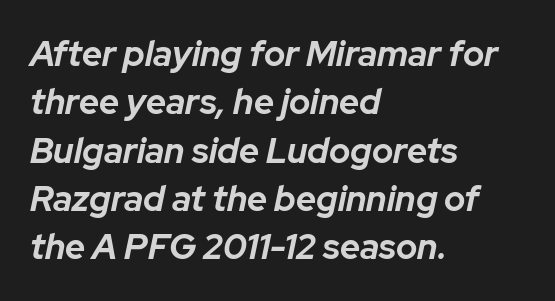
The image shows 35 px bold type, italic (leaning right); set left-aligned, normal line spacing (1.38x), normal letter spacing, not underlined; low stroke contrast and a medium x-height.
